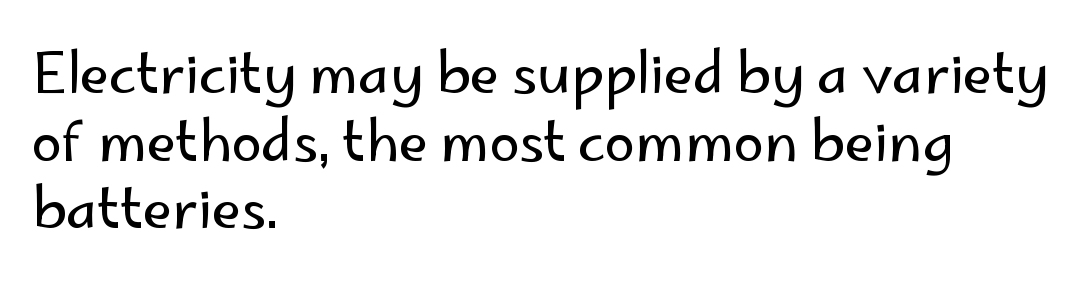
The image shows 55 px regular-weight sans-serif type, upright; set left-aligned, line spacing 1.23x, normal letter spacing, not underlined; low stroke contrast and a small x-height.
